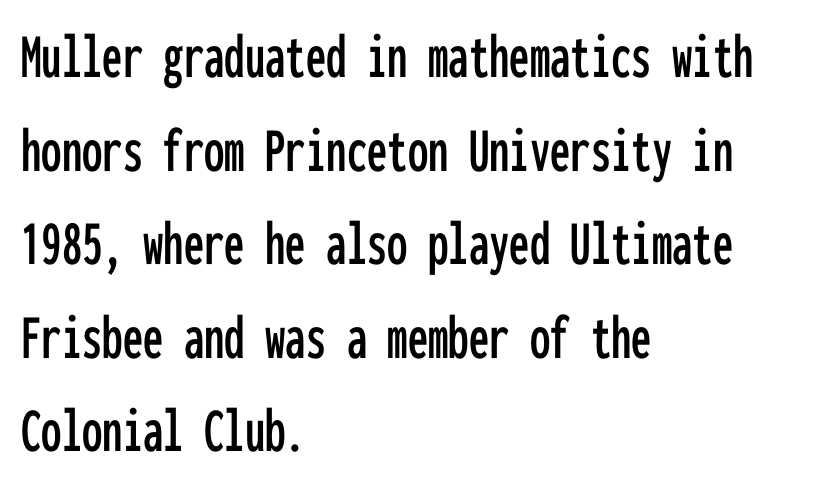
The image shows 65 px condensed sans-serif type, upright, monospaced; set left-aligned, normal line spacing (1.44x), normal letter spacing, not underlined; low stroke contrast and a medium x-height.
